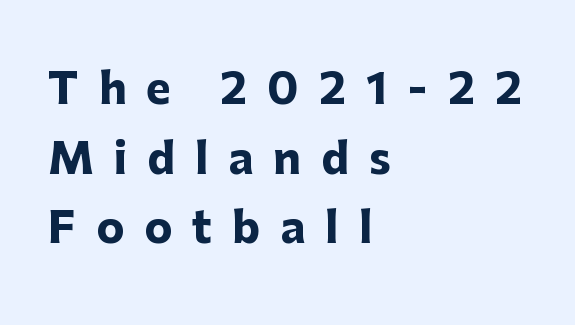
{"serif": "no", "italic": "no", "bold": "yes", "weight": "heavy", "width": "normal", "stroke_contrast": "low", "x_height": "medium", "monospaced": "no", "underline": "no", "align": "left", "line_spacing": "normal", "line_spacing_ratio": 1.66, "letter_spacing": "wide", "letter_spacing_em": 0.48, "glyph_px": 42}
